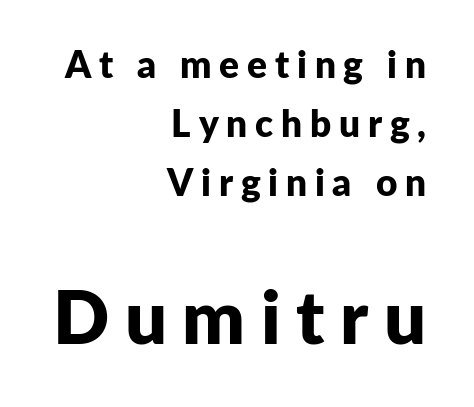
Q: Is the text bold? A: Yes.
Q: Is the text italic (slanted)? A: No, it is upright.
Q: Is the typeface a serif or a sans-serif typeface? A: Sans-serif.
Q: Is the text underlined? A: No.
Q: How is the paragraph aligned? A: Right-aligned.
Q: Is the spacing between letters normal or unusually wide? A: Unusually wide.
Q: Is the spacing between lines tight, normal or loose? A: Normal.
Q: Which block of text is set in a larger size, the first (top) or the second (bottom)? A: The second (bottom) one.
Q: Width (condensed, normal, or wide)? A: Normal.
Q: Stroke contrast? A: Low.
Q: x-height? A: Medium.
Q: Monospaced? A: No.
